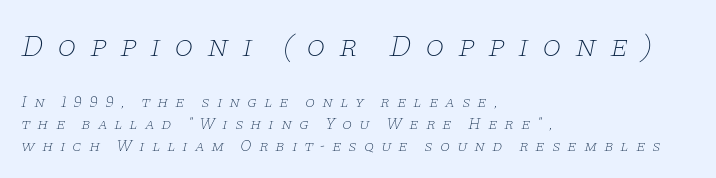
Compared with ordinary roman type, these characters are visibly tilted. This is serif lettering, the kind often seen in printed books. The rendering uses natural spacing where letterforms have individual widths. Does extra space separate the letters? Yes, quite a lot of it. The letters in the upper block stand taller than those in the block below.
